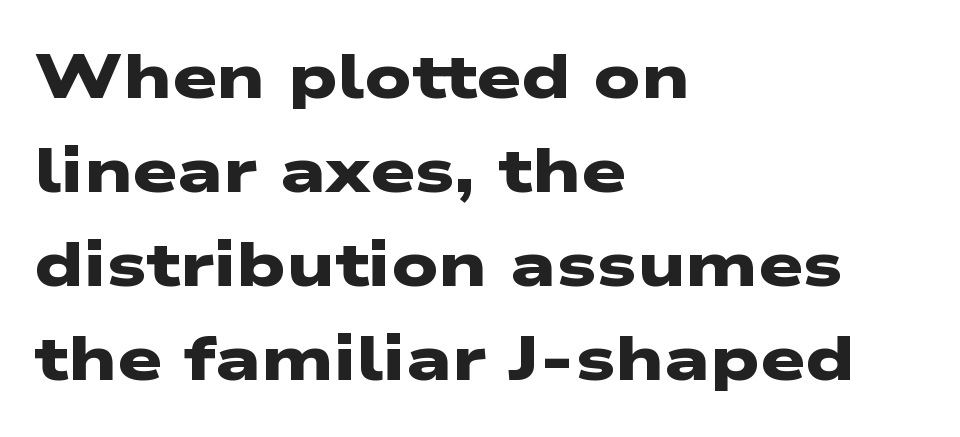
Q: Is the text bold? A: Yes.
Q: Is the typeface a serif or a sans-serif typeface? A: Sans-serif.
Q: Is the text underlined? A: No.
Q: How is the paragraph aligned? A: Left-aligned.
Q: Is the spacing between letters normal or unusually wide? A: Normal.
Q: Is the spacing between lines tight, normal or loose? A: Normal.
Q: Width (condensed, normal, or wide)? A: Wide.
Q: Stroke contrast? A: Low.
Q: x-height? A: Medium.
Q: Monospaced? A: No.
